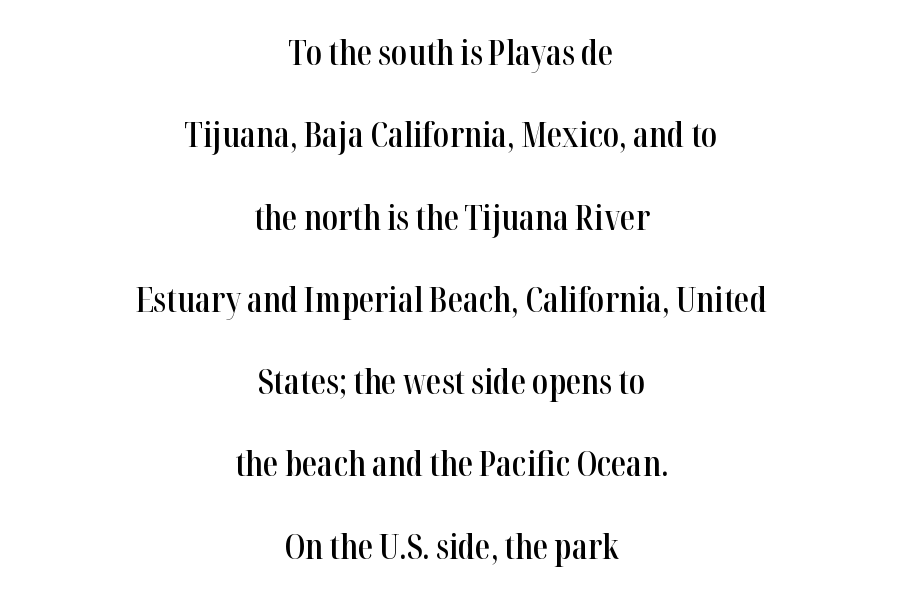
Characters follow at the spacing the type designer built in. Students, observe: this is what heavily led, spacious text looks like. As a designer I'd log this as weight 600, semibold. Vertical strokes here are truly vertical. This rendering employs a face with finishing strokes, i.e., a serif.
